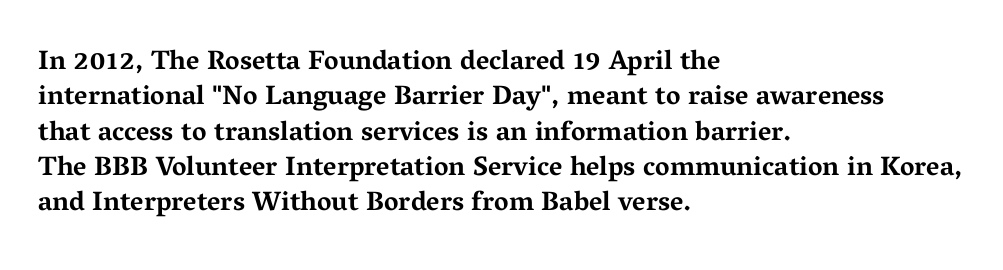
A clean baseline with only descenders dipping below it. These lines stack with their left ends in a neat column. Regular leading. Pretty heavy lettering here — definitely bold. Does extra space separate the letters? No, they use regular spacing.
